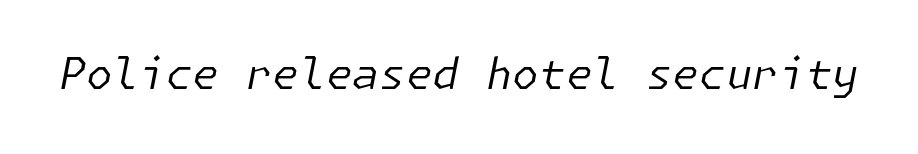
This rendering leaves character spacing at its baseline value. Slanted lettering throughout. Honestly, there is no underline to notice here at all. Stem width sits at or under what a default text font uses.
